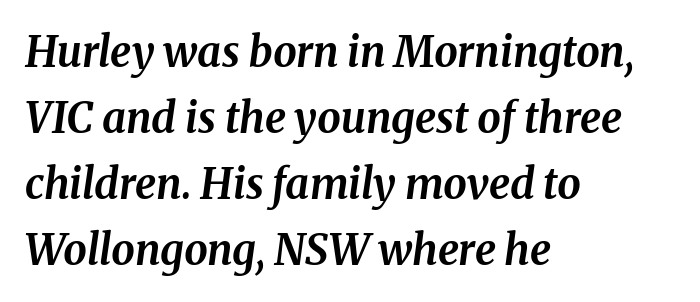
{"italic": "yes", "lean": "right", "slant_degrees": 8, "bold": "yes", "weight": "bold", "width": "normal", "stroke_contrast": "medium", "x_height": "medium", "monospaced": "no", "underline": "no", "align": "left", "line_spacing": "normal", "line_spacing_ratio": 1.57, "letter_spacing": "normal", "letter_spacing_em": 0.0, "glyph_px": 42}
